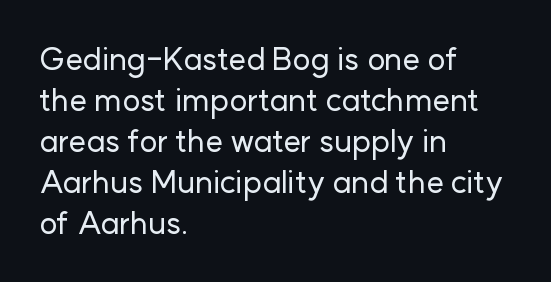
The image shows 31 px sans-serif type, upright; set left-aligned, normal line spacing (1.32x), normal letter spacing, not underlined; low stroke contrast and a medium x-height.
